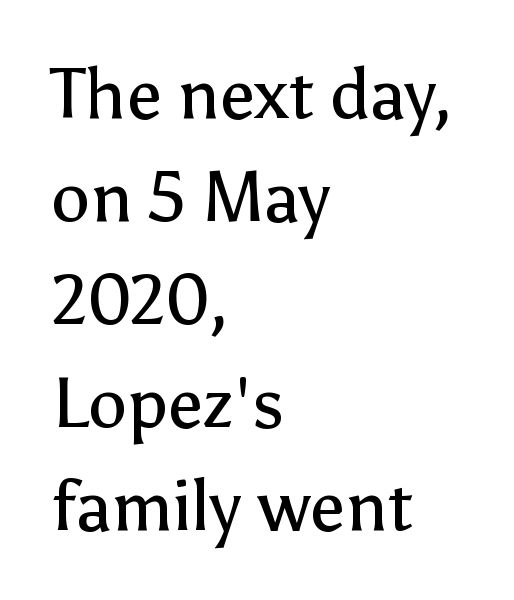
The image shows 70 px regular-weight sans-serif type, upright; set left-aligned, normal line spacing (1.47x), normal letter spacing, not underlined; low stroke contrast and a medium x-height.
